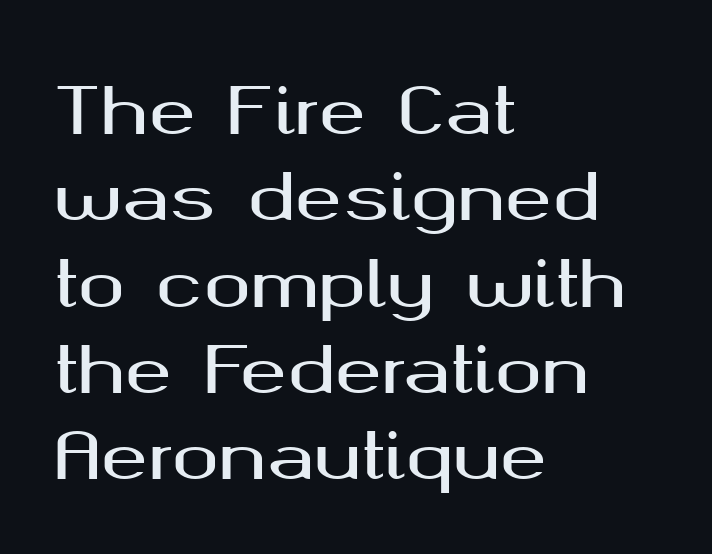
Each word holds together tightly as a unit, with standard inter-letter gaps. The string is rendered with underlining switched off. Students, observe: this is what conventionally led text looks like. Check where the strokes stop: nothing finishes them off — pure sans. Reading down the block, your eye returns to a fixed left position each line. Does the lettering tilt? It doesn't — this is upright.
